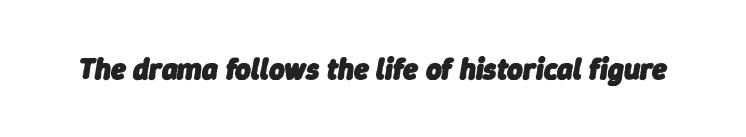
Q: Is the text bold? A: Yes.
Q: Is the text italic (slanted)? A: Yes, it leans right by about 9 degrees.
Q: Is the text underlined? A: No.
Q: Is the spacing between letters normal or unusually wide? A: Normal.
Q: Width (condensed, normal, or wide)? A: Normal.
Q: Stroke contrast? A: Low.
Q: x-height? A: Medium.
Q: Monospaced? A: No.
